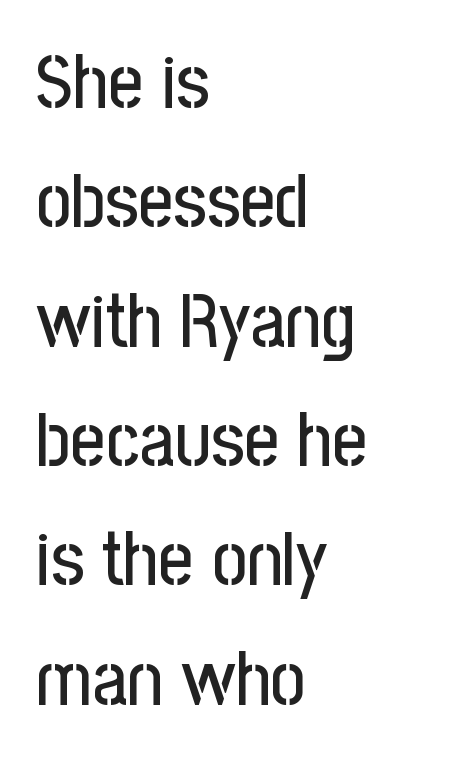
The image shows 76 px condensed sans-serif type, upright; set left-aligned, normal line spacing (1.57x), normal letter spacing, not underlined; low stroke contrast and a medium x-height.
